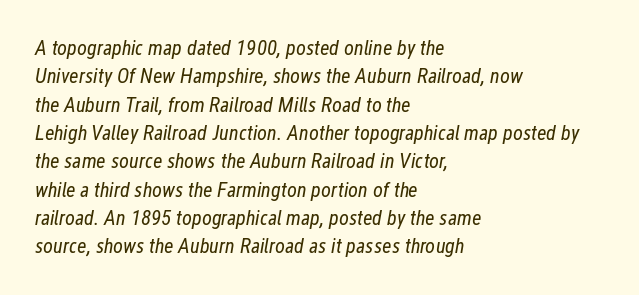
Q: Is the text bold? A: No.
Q: Is the text italic (slanted)? A: Yes, it leans right by about 12 degrees.
Q: Is the text underlined? A: No.
Q: How is the paragraph aligned? A: Left-aligned.
Q: Is the spacing between letters normal or unusually wide? A: Normal.
Q: Is the spacing between lines tight, normal or loose? A: Normal.
